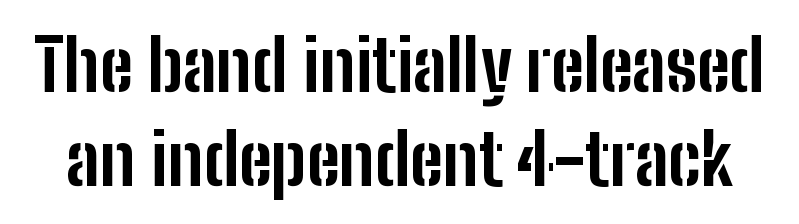
{"serif": "no", "italic": "no", "bold": "yes", "weight": "bold", "width": "condensed", "stroke_contrast": "low", "x_height": "medium", "monospaced": "no", "underline": "no", "line_spacing": "normal", "line_spacing_ratio": 1.32, "letter_spacing": "normal", "letter_spacing_em": 0.0, "glyph_px": 71}
